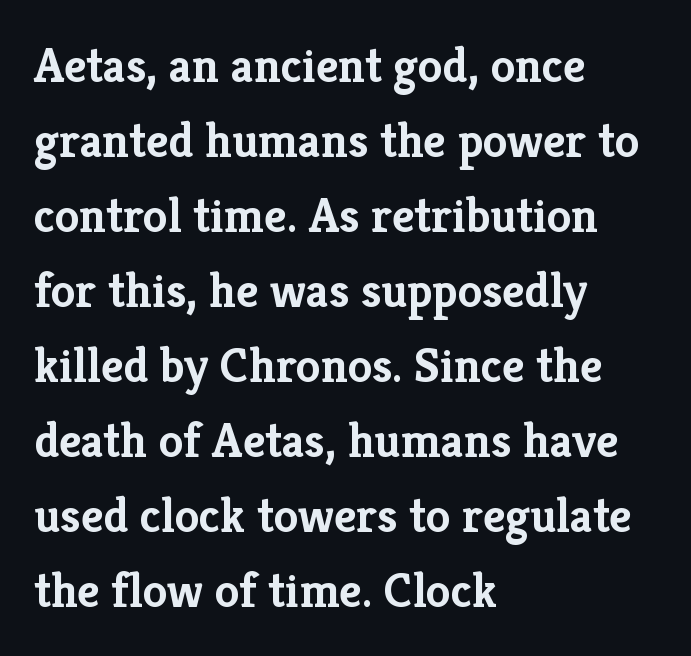
{"serif": "yes", "italic": "no", "bold": "yes", "weight": "semibold", "width": "normal", "stroke_contrast": "low", "x_height": "medium", "monospaced": "no", "underline": "no", "align": "left", "line_spacing": "normal", "line_spacing_ratio": 1.53, "letter_spacing": "normal", "letter_spacing_em": 0.0, "glyph_px": 49}
